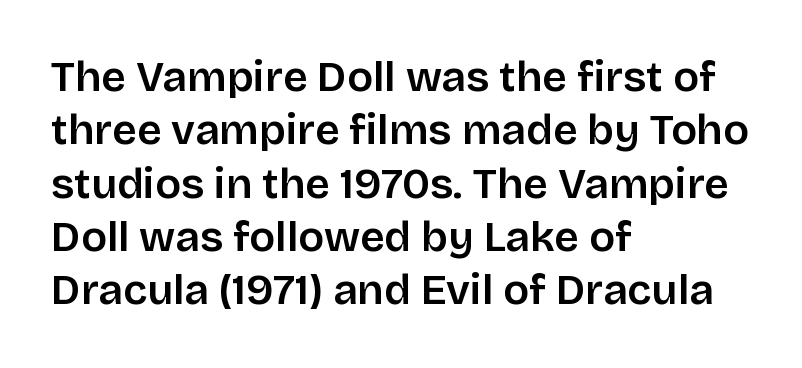
The image shows 43 px sans-serif type, upright; set left-aligned, line spacing 1.24x, normal letter spacing, not underlined; low stroke contrast and a large x-height.
